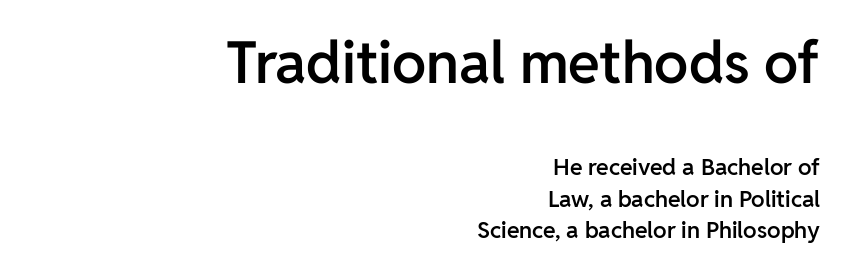
Q: Is the text bold? A: Semi-bold.
Q: Is the text italic (slanted)? A: No, it is upright.
Q: Is the typeface a serif or a sans-serif typeface? A: Sans-serif.
Q: Is the text underlined? A: No.
Q: How is the paragraph aligned? A: Right-aligned.
Q: Is the spacing between letters normal or unusually wide? A: Normal.
Q: Is the spacing between lines tight, normal or loose? A: Normal.
Q: Which block of text is set in a larger size, the first (top) or the second (bottom)? A: The first (top) one.
Q: Width (condensed, normal, or wide)? A: Normal.
Q: Stroke contrast? A: Low.
Q: x-height? A: Medium.
Q: Monospaced? A: No.
